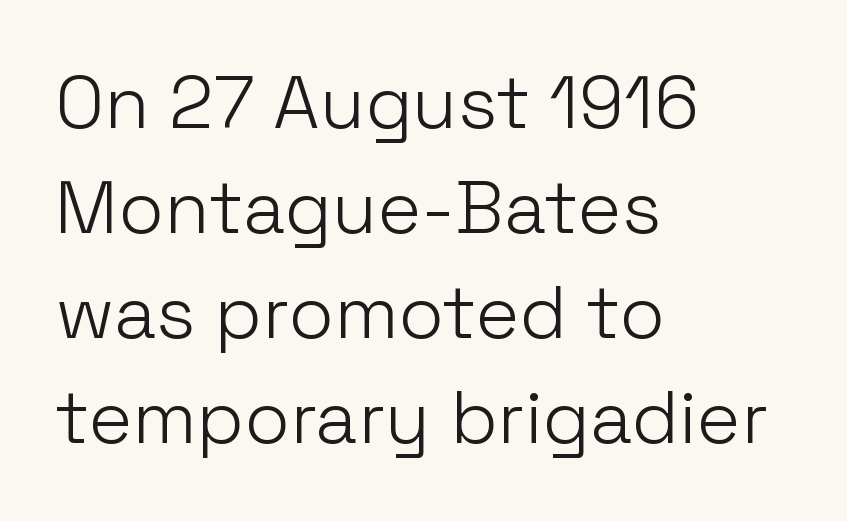
{"serif": "no", "italic": "no", "bold": "no", "weight": "light", "width": "normal", "stroke_contrast": "low", "x_height": "medium", "monospaced": "no", "underline": "no", "align": "left", "line_spacing": "normal", "line_spacing_ratio": 1.42, "letter_spacing": "normal", "letter_spacing_em": 0.0, "glyph_px": 74}
